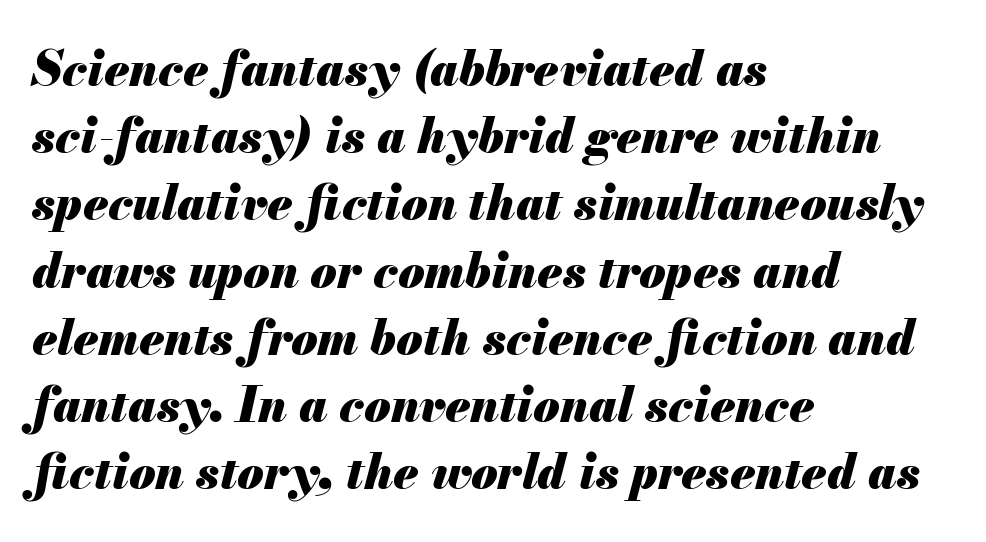
The image shows 48 px heavy type, italic (leaning right); set left-aligned, normal line spacing (1.4x), normal letter spacing, not underlined; medium stroke contrast and a small x-height.
